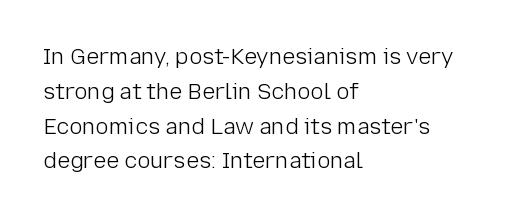
Q: Is the text bold? A: No.
Q: Is the text italic (slanted)? A: No, it is upright.
Q: Is the text underlined? A: No.
Q: How is the paragraph aligned? A: Left-aligned.
Q: Is the spacing between letters normal or unusually wide? A: Normal.
Q: Is the spacing between lines tight, normal or loose? A: Normal.
